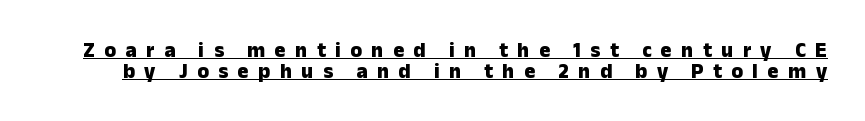
{"italic": "no", "bold": "yes", "underline": "yes", "line_spacing": "tight", "line_spacing_ratio": 0.99, "letter_spacing": "wide", "letter_spacing_em": 0.45, "glyph_px": 21}
